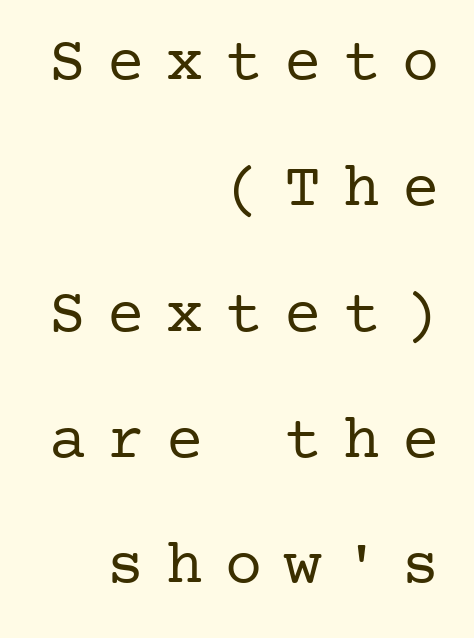
Q: Is the text bold? A: No.
Q: Is the text italic (slanted)? A: No, it is upright.
Q: Is the typeface a serif or a sans-serif typeface? A: Serif.
Q: Is the text underlined? A: No.
Q: How is the paragraph aligned? A: Right-aligned.
Q: Is the spacing between letters normal or unusually wide? A: Unusually wide.
Q: Is the spacing between lines tight, normal or loose? A: Loose.
Q: Width (condensed, normal, or wide)? A: Normal.
Q: Stroke contrast? A: Low.
Q: x-height? A: Medium.
